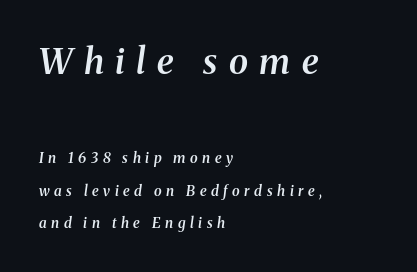
If you squint, the top block still reads clearly — it's the larger of the two. The compositor pushed each line to the left boundary. Here the designer chose a conventional face with non-uniform glyph widths. Slant detected: the letters are inclined. Quick note: underline off. The sample has been set in demibold, a notch under bold.
